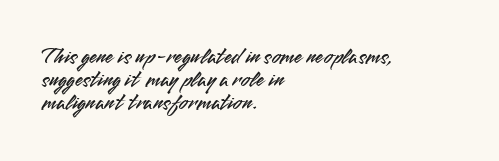
Q: Is the text italic (slanted)? A: Yes.
Q: Is the text underlined? A: No.
Q: How is the paragraph aligned? A: Left-aligned.
Q: Is the spacing between letters normal or unusually wide? A: Normal.
Q: Is the spacing between lines tight, normal or loose? A: Tight.
